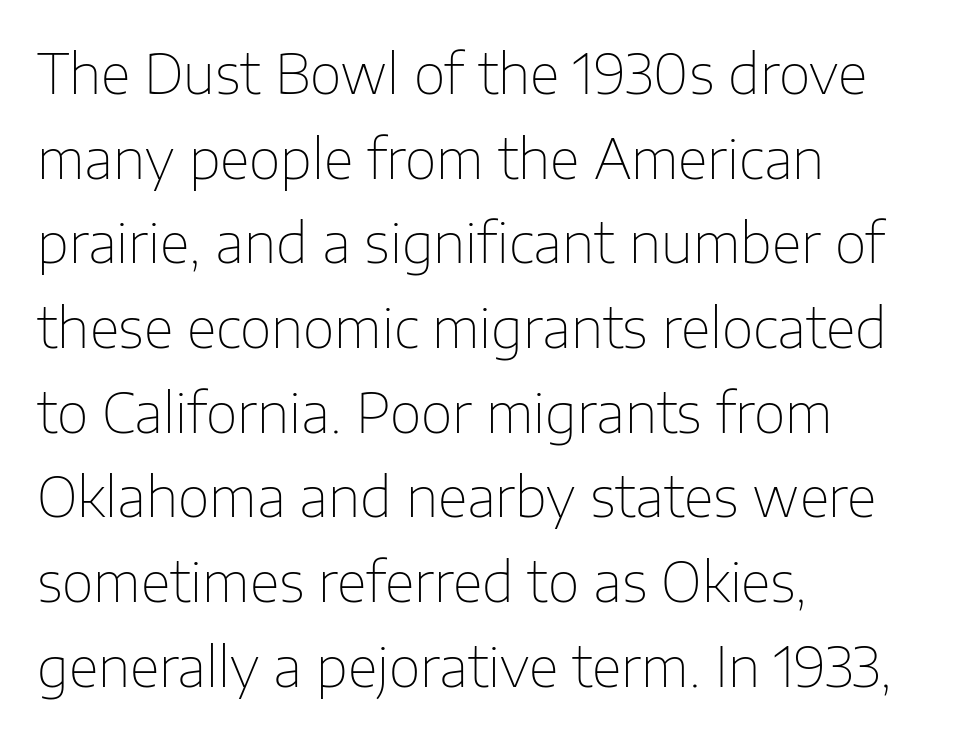
One glance says typical: line gaps are just what's usual. The passage is arranged the way most books set body copy — flush left. No extra ink here — the face is not bold. Check under the words: just untouched page.
